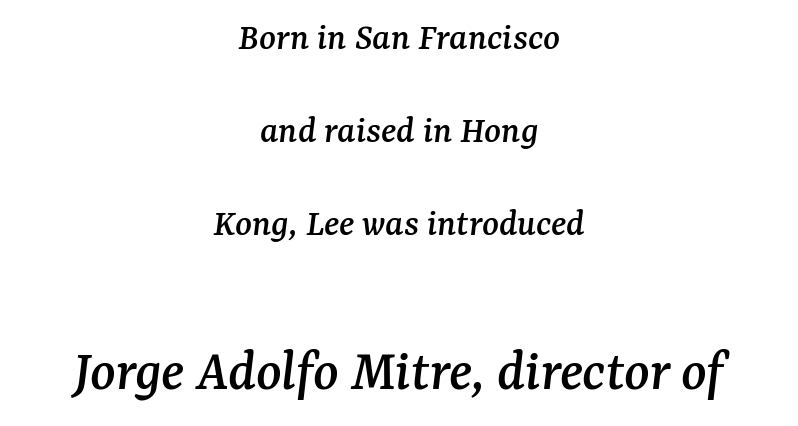
{"serif": "yes", "italic": "yes", "lean": "right", "slant_degrees": 7, "width": "normal", "stroke_contrast": "medium", "x_height": "medium", "monospaced": "no", "underline": "no", "align": "center", "line_spacing": "loose", "line_spacing_ratio": 2.38, "letter_spacing": "normal", "letter_spacing_em": 0.0, "larger_block": "second", "size_ratio": 1.51, "glyph_px": 59}
